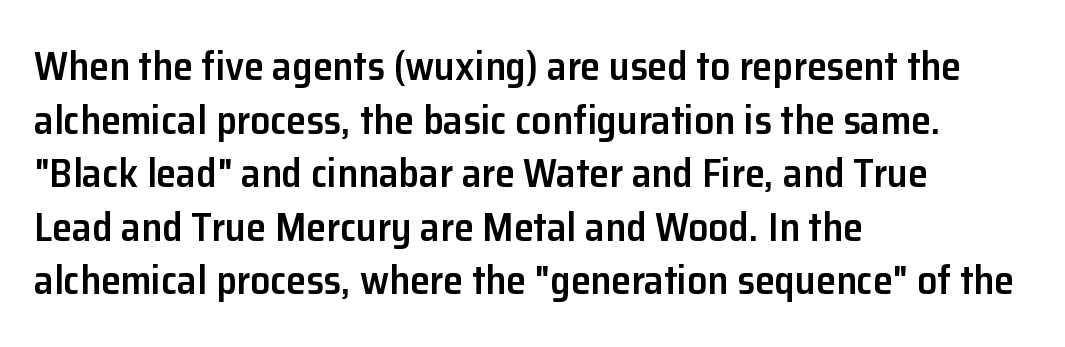
The image shows 40 px semibold sans-serif type, upright; set left-aligned, normal line spacing (1.34x), normal letter spacing, not underlined; low stroke contrast and a medium x-height.
